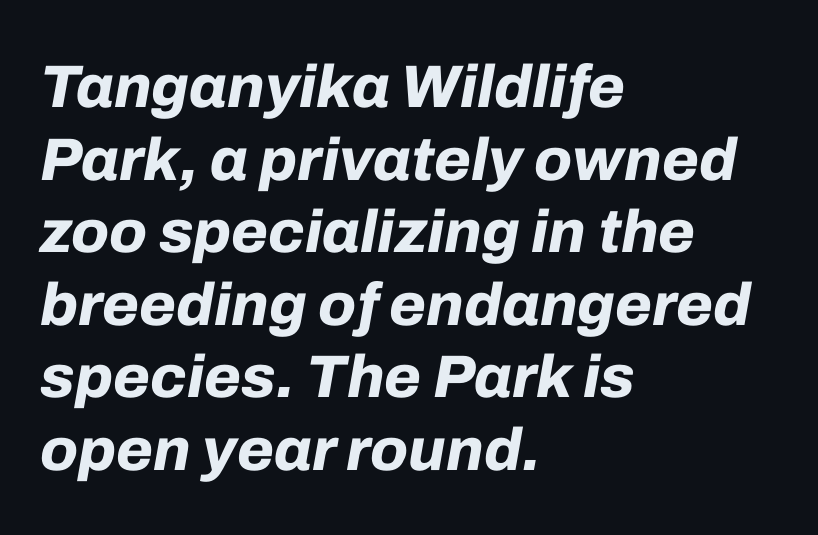
The image shows 60 px bold type, italic (leaning right); set left-aligned, line spacing 1.21x, normal letter spacing, not underlined; low stroke contrast and a medium x-height.
